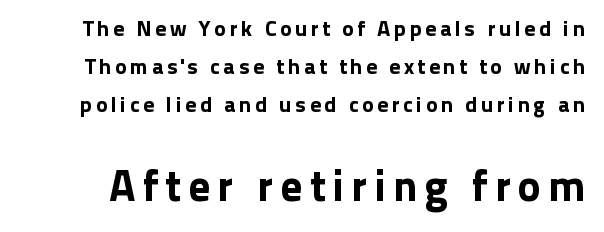
Italic: no, the glyphs are upright roman. Compare the two chunks: the lower has the greater cap height. These lines are rendered in a variable-pitch font. Regarding serifs, this sample does without them. Honestly, there is no underline to notice here at all.
